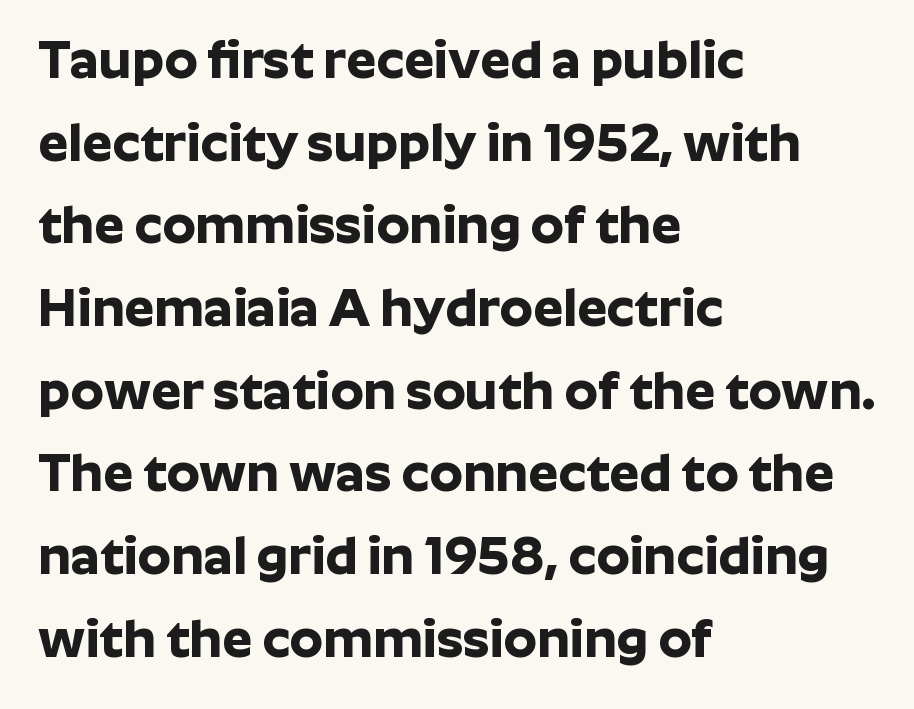
Q: Is the text bold? A: Yes.
Q: Is the text italic (slanted)? A: No, it is upright.
Q: Is the typeface a serif or a sans-serif typeface? A: Sans-serif.
Q: Is the text underlined? A: No.
Q: How is the paragraph aligned? A: Left-aligned.
Q: Is the spacing between letters normal or unusually wide? A: Normal.
Q: Is the spacing between lines tight, normal or loose? A: Normal.
Q: Width (condensed, normal, or wide)? A: Normal.
Q: Stroke contrast? A: Low.
Q: x-height? A: Medium.
Q: Monospaced? A: No.
